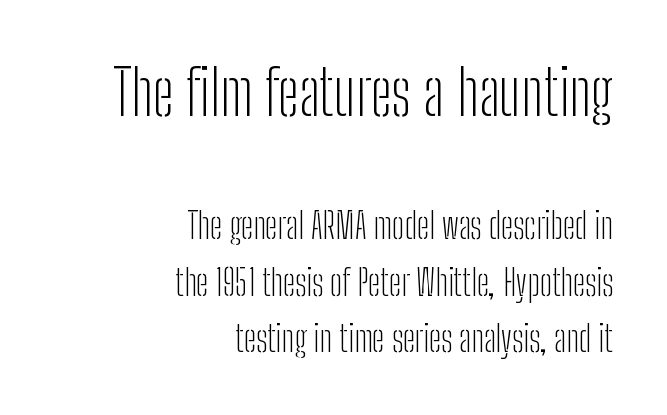
Bold? No — there's no thickening of the strokes. What stands out about the letter spacing? Nothing — it is the standard amount. Stroke terminals: plain, sans-serif. Proportional: the letters do not fall into vertical columns.
